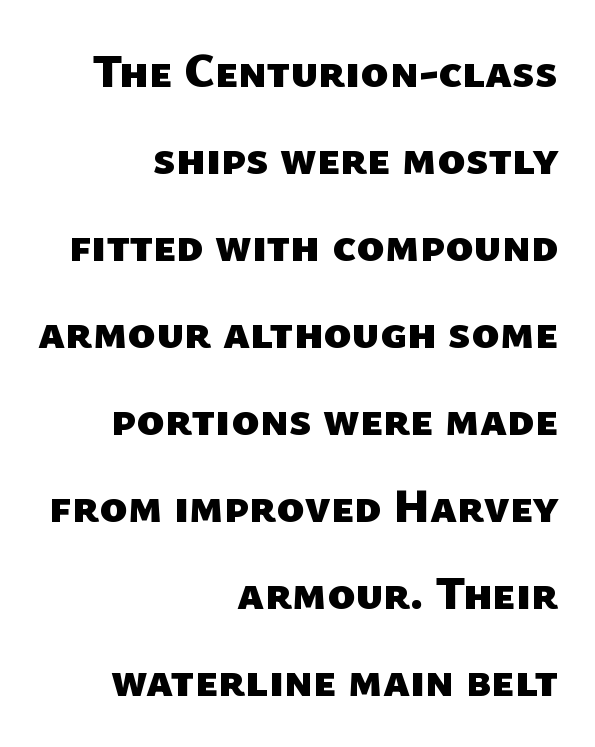
Plenty of ink on the page — the face is bold. In terms of letterform style, serifs are entirely absent. The rendering uses natural spacing where letterforms have individual widths. Tracking value appears to be zero — textbook default spacing. Unmarked baselines from the first word to the last.
